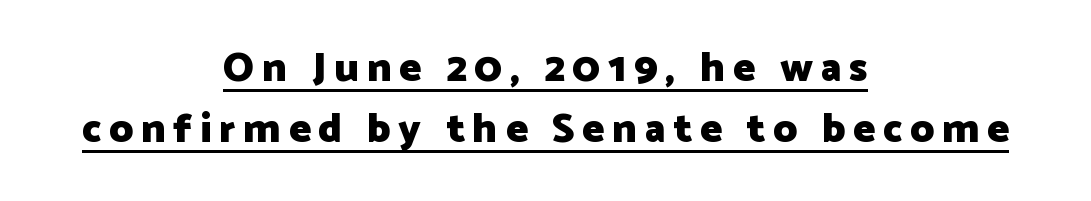
{"serif": "no", "italic": "no", "bold": "yes", "weight": "heavy", "width": "normal", "stroke_contrast": "low", "x_height": "medium", "monospaced": "no", "underline": "yes", "align": "center", "line_spacing": "normal", "line_spacing_ratio": 1.5, "glyph_px": 41}
